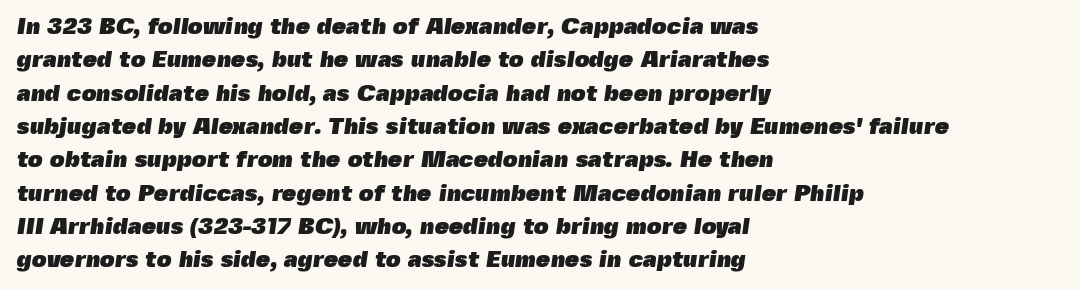
The image shows 23 px bold type; set left-aligned, normal line spacing (1.45x), normal letter spacing, not underlined.
